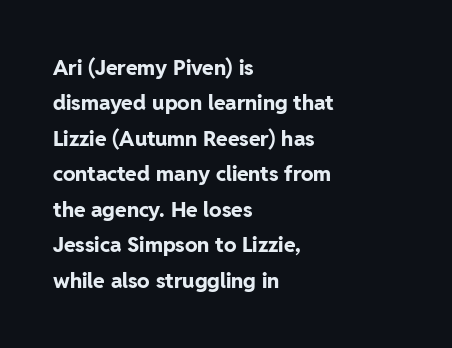
{"italic": "no", "bold": "yes", "underline": "no", "align": "left", "line_spacing": "normal", "line_spacing_ratio": 1.69, "letter_spacing": "normal", "letter_spacing_em": 0.0, "glyph_px": 21}
